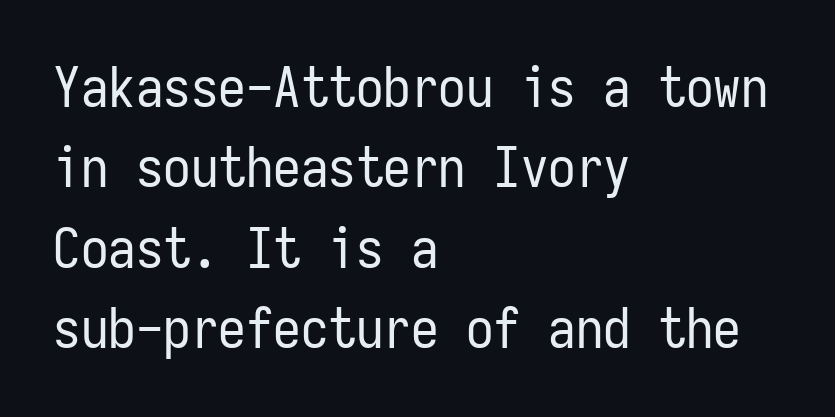
The image shows 55 px regular-weight, condensed sans-serif type, upright, monospaced; set left-aligned, normal line spacing (1.46x), normal letter spacing, not underlined; low stroke contrast and a medium x-height.
